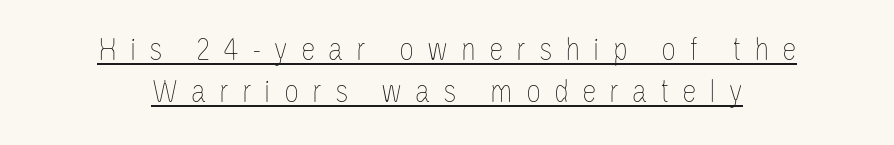
Every character sits straight up, as roman type does. A typographer would call this underscored text. Summary of vertical rhythm: regular, with standard interline spacing. The letterforms sit at book weight or below.
